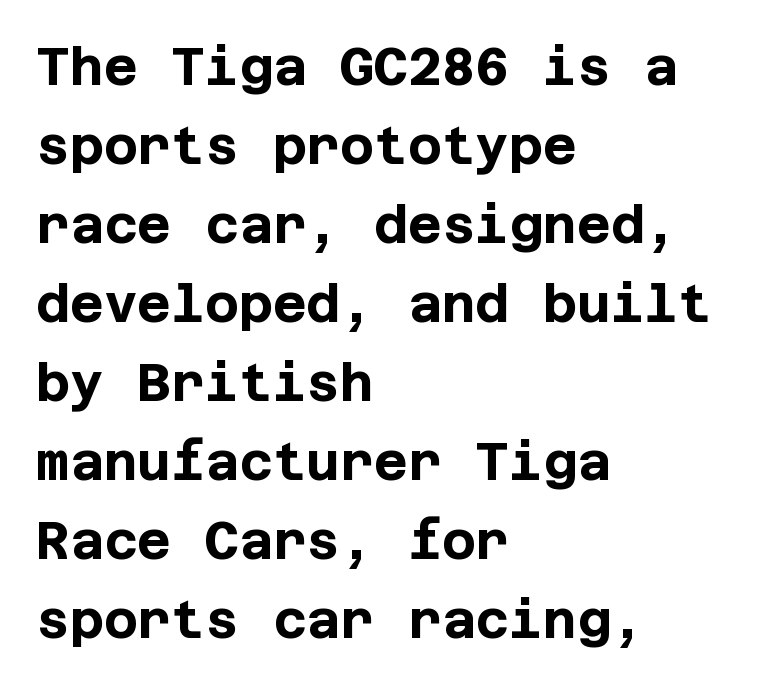
Q: Is the text bold? A: Yes.
Q: Is the text italic (slanted)? A: No, it is upright.
Q: Is the typeface a serif or a sans-serif typeface? A: Sans-serif.
Q: Is the text underlined? A: No.
Q: How is the paragraph aligned? A: Left-aligned.
Q: Is the spacing between letters normal or unusually wide? A: Normal.
Q: Is the spacing between lines tight, normal or loose? A: Normal.
Q: Width (condensed, normal, or wide)? A: Normal.
Q: Stroke contrast? A: Low.
Q: x-height? A: Large.
